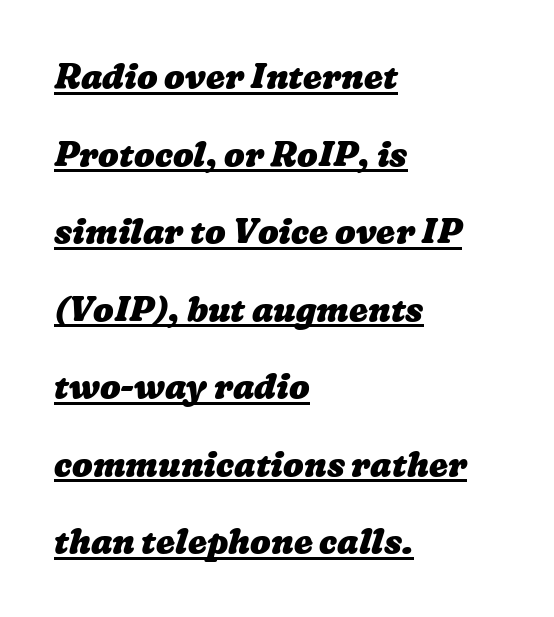
The image shows 34 px heavy, wide type; set left-aligned, loose line spacing (2.28x), normal letter spacing, underlined; low stroke contrast and a medium x-height.
